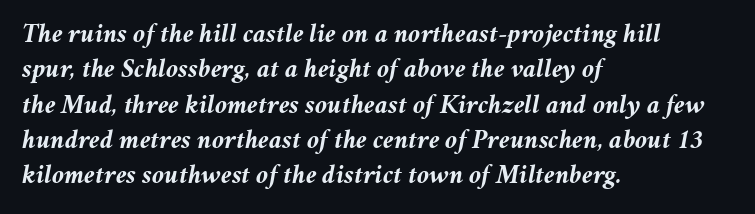
The image shows 27 px bold type, italic (leaning right); set left-aligned, normal line spacing (1.31x), normal letter spacing, not underlined.
